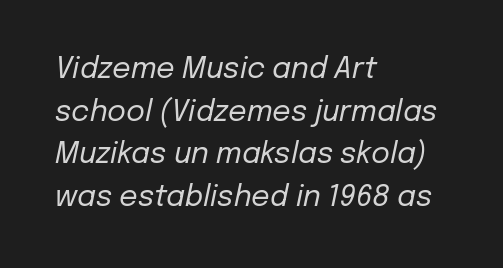
{"italic": "yes", "lean": "right", "slant_degrees": 12, "bold": "no", "weight": "regular", "width": "normal", "stroke_contrast": "low", "x_height": "medium", "monospaced": "no", "underline": "no", "align": "left", "line_spacing": "normal", "line_spacing_ratio": 1.47, "letter_spacing": "normal", "letter_spacing_em": 0.0, "glyph_px": 29}
